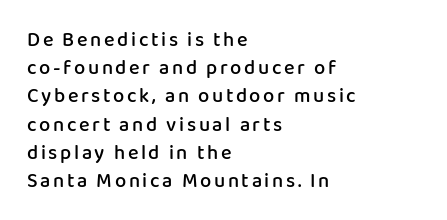
The image shows 20 px text type, upright; set left-aligned, normal line spacing (1.41x), not underlined.
